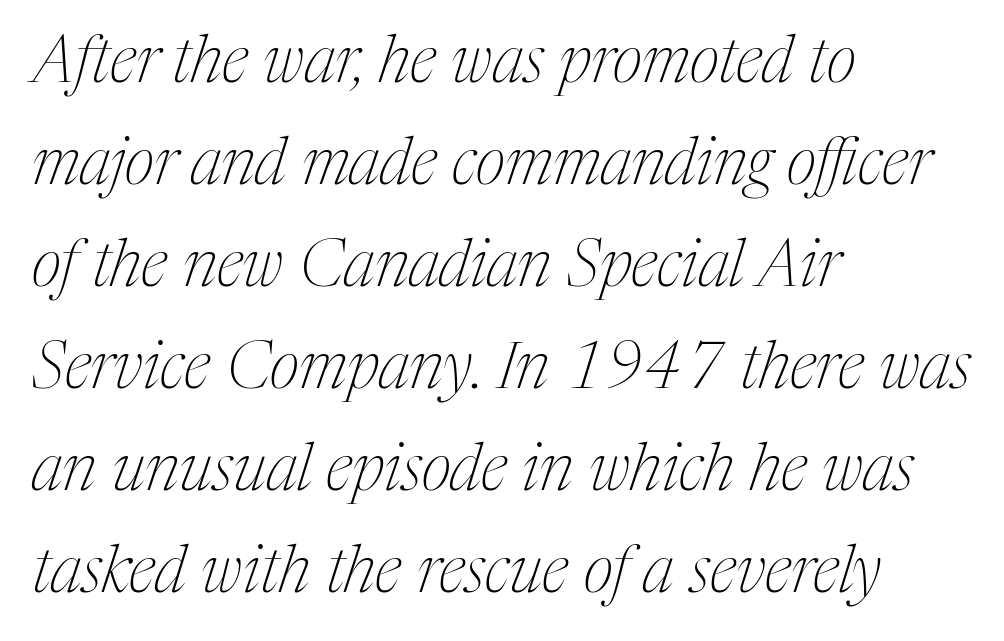
{"serif": "yes", "italic": "yes", "lean": "right", "slant_degrees": 17, "bold": "no", "weight": "thin", "width": "condensed", "stroke_contrast": "medium", "x_height": "medium", "monospaced": "no", "underline": "no", "align": "left", "line_spacing": "normal", "line_spacing_ratio": 1.57, "letter_spacing": "normal", "letter_spacing_em": 0.0, "glyph_px": 65}
